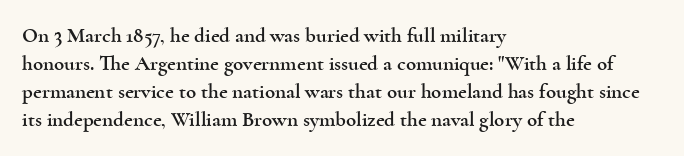
The image shows 21 px text type, upright; set left-aligned, normal line spacing (1.34x), normal letter spacing, not underlined.
